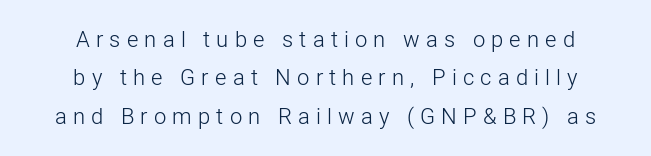
The image shows 22 px text type, upright; set centered, line spacing 1.75x, unusually wide letter spacing (+0.28 em), not underlined.
